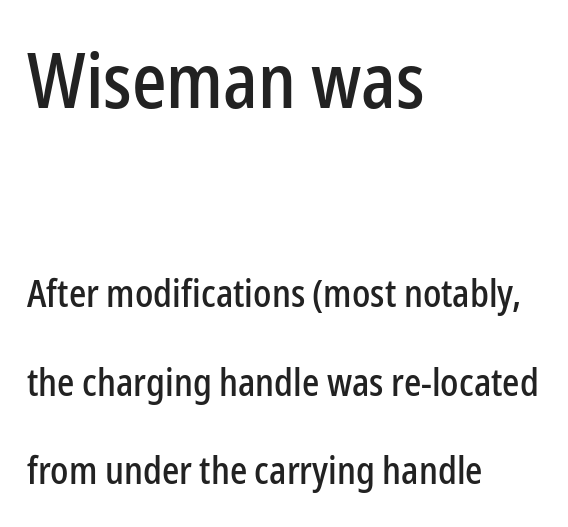
The image shows 76 px condensed sans-serif type, upright; set left-aligned, loose line spacing (2.34x), normal letter spacing, not underlined; the first (top) block is 2.0x larger; low stroke contrast and a medium x-height.
